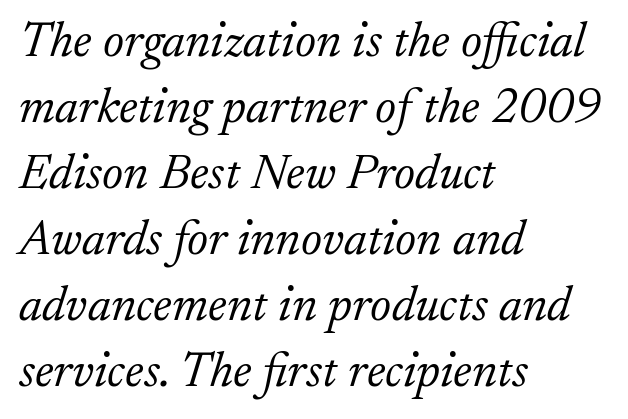
The image shows 50 px light serif type, italic (leaning right); set left-aligned, normal line spacing (1.32x), normal letter spacing, not underlined; low stroke contrast and a small x-height.
